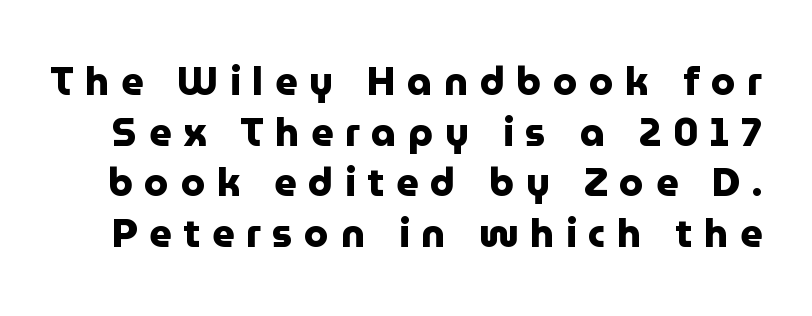
These lines are rendered in a variable-pitch font. Unlike italic type, these characters show no tilt at all. Lines of text with bare space underneath. Regarding leading, the lines here are spaced in the standard way. Typographic density is high because the face is bold.
